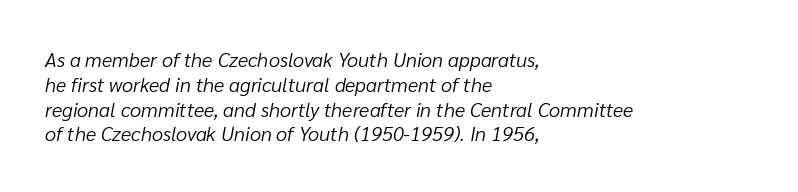
The image shows 20 px text type, italic (leaning right); set left-aligned, line spacing 1.24x, normal letter spacing, not underlined.
